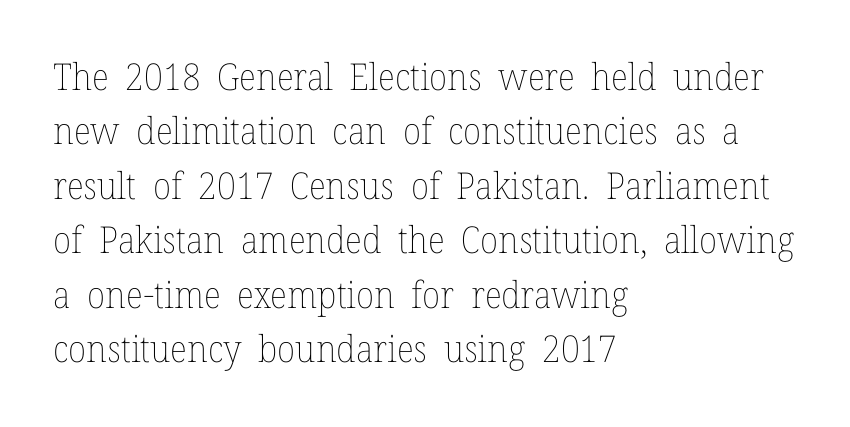
Note the varied advance widths — an 'i' is clearly narrower than an 'm'. Underline: absent. Line spacing here is normal. A typesetter would mark this as roman, not italic. Nobody touched the tracking dial on this one.
